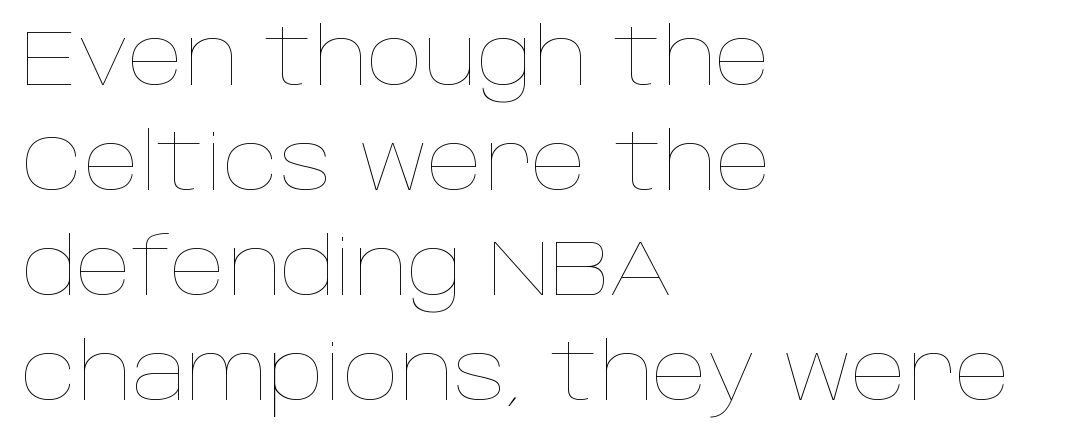
The image shows 79 px thin type, upright; set left-aligned, normal line spacing (1.33x), normal letter spacing, not underlined; low stroke contrast and a large x-height.
